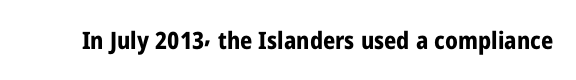
The image shows 24 px bold type, upright; set normal letter spacing, not underlined.
